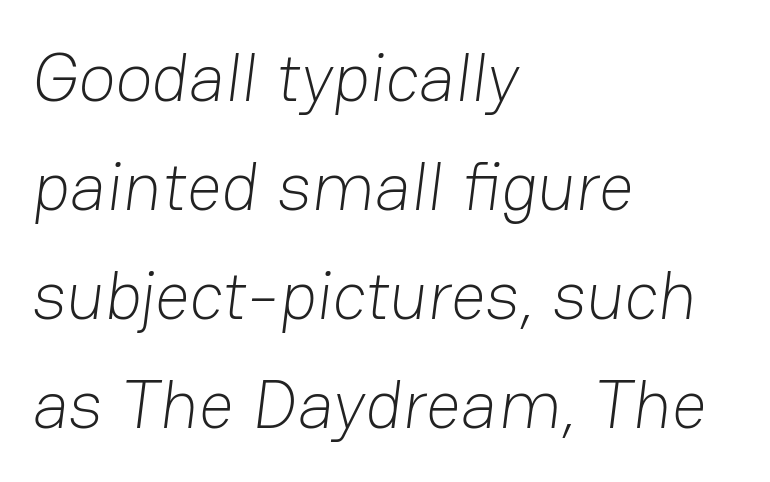
The image shows 69 px light sans-serif type; set left-aligned, normal line spacing (1.58x), normal letter spacing, not underlined; low stroke contrast and a medium x-height.
